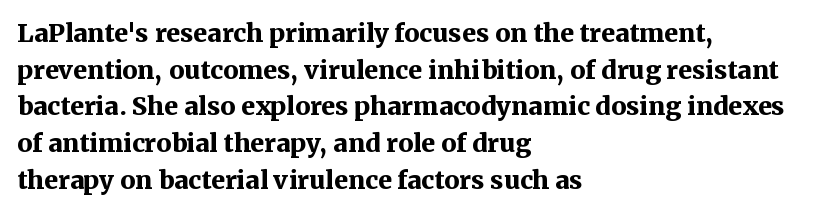
Compared with an ordinary text face, these strokes are far heavier — a full bold. Tall strokes in this sample are plumb rather than angled. Reading down the block, your eye returns to a fixed left position each line. The space directly below the letters is spotless. Leading matches the norm, producing a regular column. The type is set solid horizontally, with unmodified tracking.
